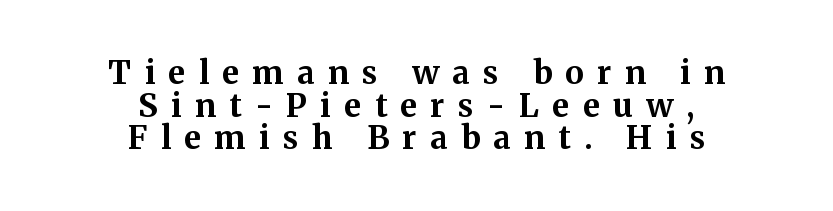
{"serif": "yes", "italic": "no", "bold": "yes", "weight": "bold", "width": "normal", "stroke_contrast": "medium", "x_height": "medium", "monospaced": "no", "underline": "no", "align": "center", "line_spacing": "tight", "line_spacing_ratio": 1.02, "letter_spacing": "wide", "letter_spacing_em": 0.42, "glyph_px": 32}
